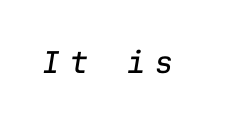
The image shows 30 px regular-weight type, italic (leaning right), monospaced; set unusually wide letter spacing (+0.34 em), not underlined; low stroke contrast and a medium x-height.
